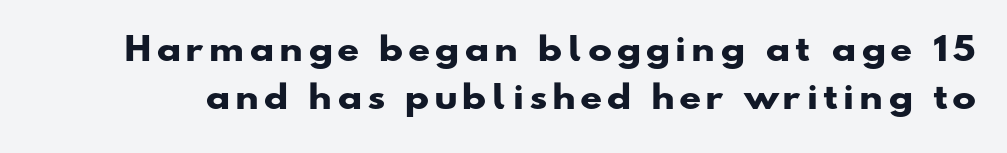
{"serif": "no", "bold": "yes", "weight": "heavy", "width": "wide", "stroke_contrast": "low", "x_height": "small", "monospaced": "no", "underline": "no", "line_spacing": "normal", "line_spacing_ratio": 1.49, "glyph_px": 32}
